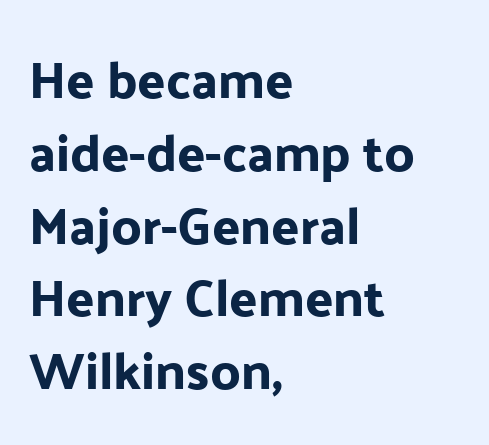
Q: Is the text italic (slanted)? A: No, it is upright.
Q: Is the typeface a serif or a sans-serif typeface? A: Sans-serif.
Q: Is the text underlined? A: No.
Q: How is the paragraph aligned? A: Left-aligned.
Q: Is the spacing between letters normal or unusually wide? A: Normal.
Q: Is the spacing between lines tight, normal or loose? A: Normal.
Q: Width (condensed, normal, or wide)? A: Normal.
Q: Stroke contrast? A: Low.
Q: x-height? A: Medium.
Q: Monospaced? A: No.
